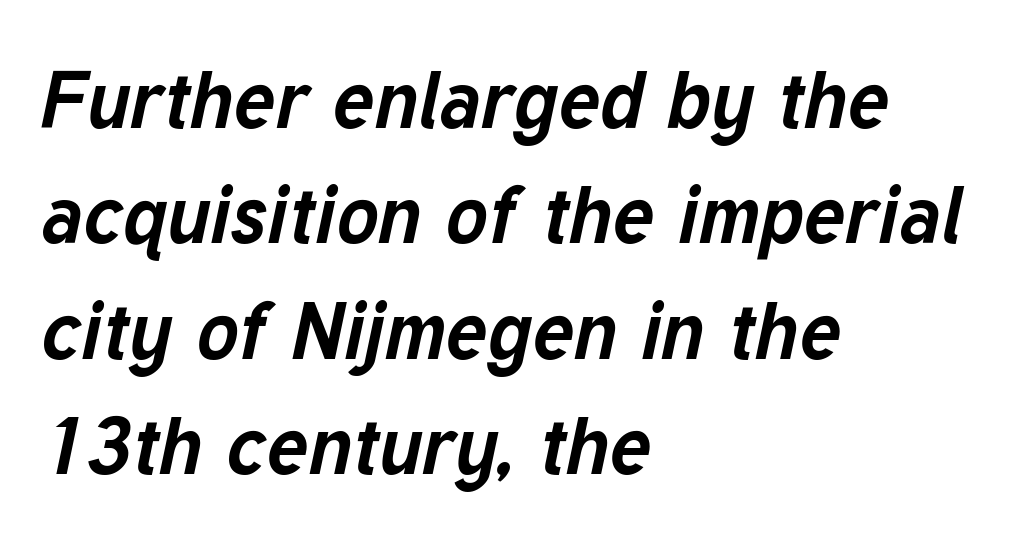
Lines of text with bare space underneath. Italic: yes, the glyphs are oblique. Thick stems and heavy bowls — unmistakably bold. Nobody touched the tracking dial on this one. These lines are set flush left with a ragged right edge.
